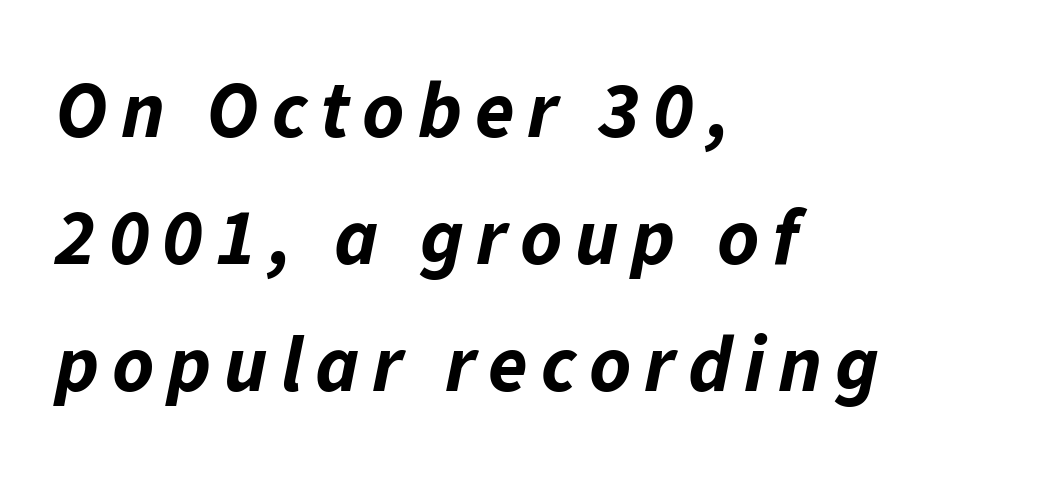
If you measured baseline to baseline, you'd find a middling distance. The ragged edge is on the right, which tells us the setting is flush left. The passage shown is not underscored anywhere. Is this a fixed-width face? No — the glyphs have proportional, varying widths. Chunky letters — that's bold for sure. You can tell it's italic because the verticals aren't actually vertical.
